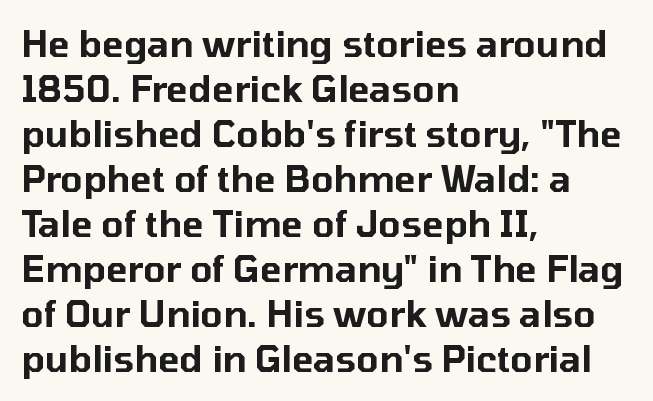
{"serif": "no", "italic": "no", "width": "normal", "stroke_contrast": "low", "x_height": "medium", "monospaced": "no", "underline": "no", "align": "left", "line_spacing": "normal", "line_spacing_ratio": 1.25, "letter_spacing": "normal", "letter_spacing_em": 0.0, "glyph_px": 36}
